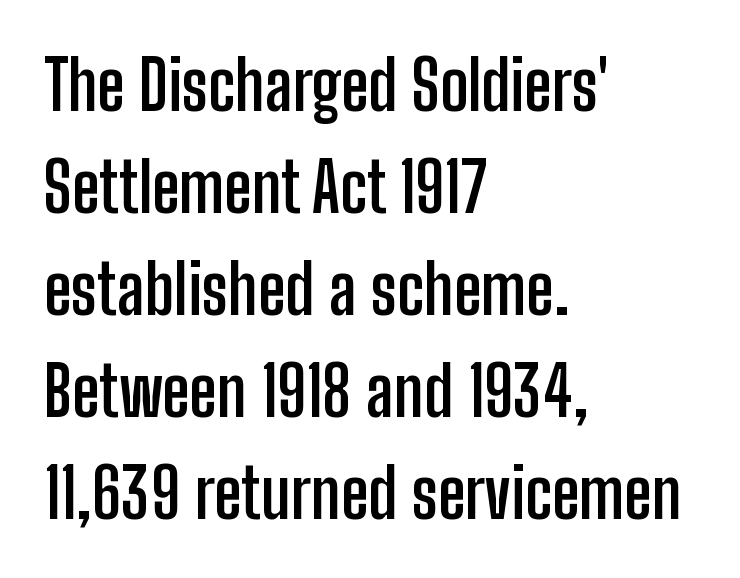
Beneath every word, the page is bare. Caption: standard tracking, unaltered. Students, observe: this is what conventionally led text looks like. The axis of the letterforms is exactly vertical.
